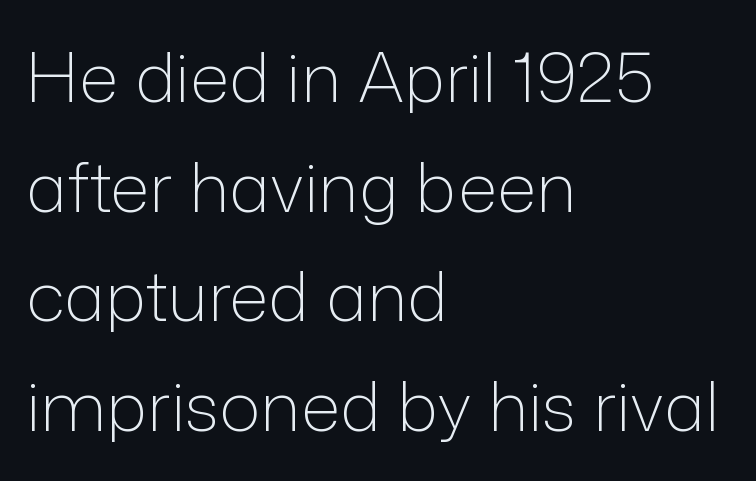
Reading down the column, the eye jumps a familiar distance to each next line. Glyph-to-glyph distance matches everyday printed text. Notice how the passage keeps a crisp vertical edge on the left only. Nothing heavy about these letters — not bold at all.
